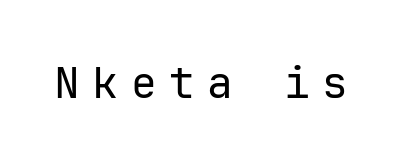
The face looks like a standard text weight, possibly lighter. Do the characters align in a grid? Yes, the font is monospaced. Are there feet on the stems? There aren't — it's a sans. Check under the words: just untouched page. What stands out about the letter spacing? Its width — letters are far apart. Does the lettering tilt? It doesn't — this is upright.
